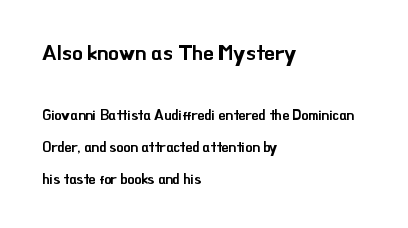
Q: Is the text italic (slanted)? A: No, it is upright.
Q: Is the text underlined? A: No.
Q: How is the paragraph aligned? A: Left-aligned.
Q: Is the spacing between letters normal or unusually wide? A: Normal.
Q: Is the spacing between lines tight, normal or loose? A: Loose.
Q: Which block of text is set in a larger size, the first (top) or the second (bottom)? A: The first (top) one.
